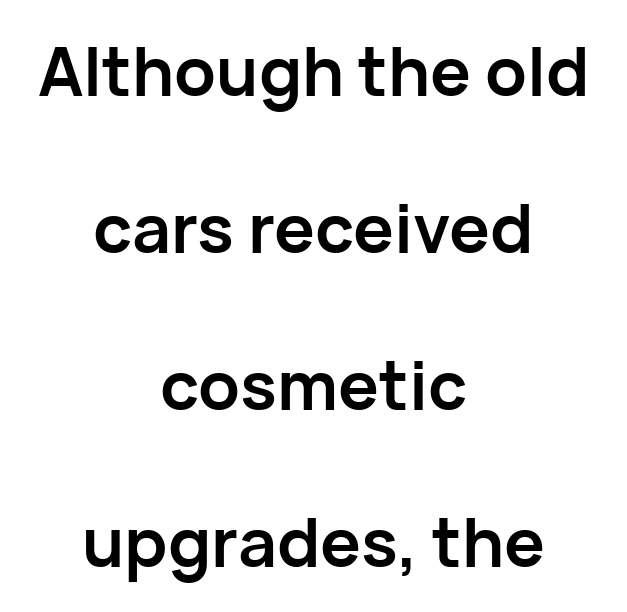
The image shows 68 px semibold sans-serif type, upright; set centered, loose line spacing (2.31x), normal letter spacing, not underlined; low stroke contrast and a medium x-height.
